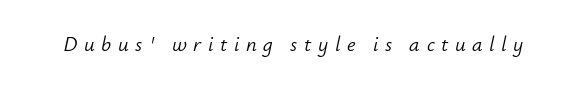
Q: Is the text bold? A: No.
Q: Is the text italic (slanted)? A: Yes, it leans right by about 12 degrees.
Q: Is the text underlined? A: No.
Q: Is the spacing between letters normal or unusually wide? A: Unusually wide.
